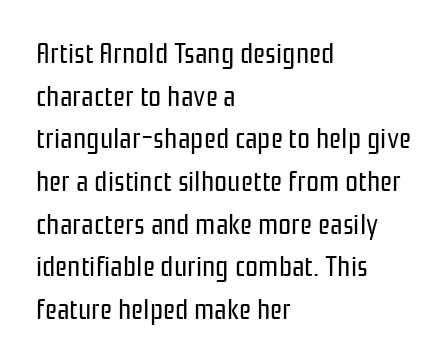
Nothing sits at the stroke ends, so this counts as sans-serif. Any mark beneath the type? The region is blank. Standard letterfit; no display-style spreading of the glyphs. No italicization has been applied; the sample stays upright. The ragged edge is on the right, which tells us the setting is flush left.
